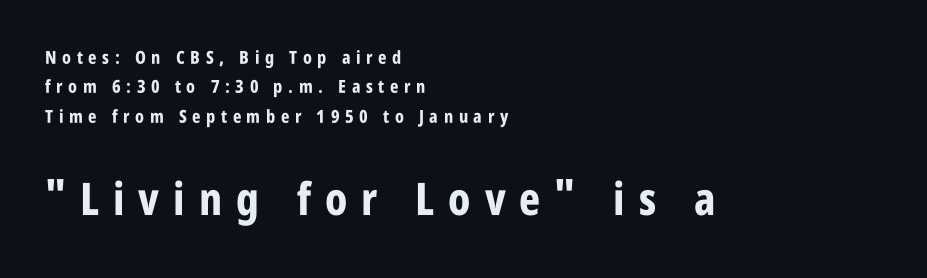
The image shows 45 px bold, condensed sans-serif type, upright; set left-aligned, normal line spacing (1.63x), unusually wide letter spacing (+0.31 em), not underlined; the second (bottom) block is 2.5x larger; low stroke contrast and a large x-height.
